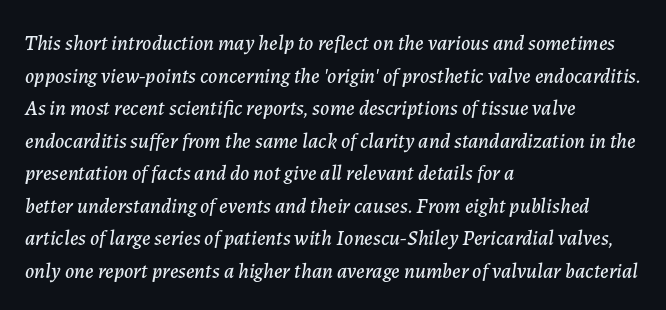
Q: Is the text italic (slanted)? A: Yes, it leans right by about 7 degrees.
Q: Is the text underlined? A: No.
Q: How is the paragraph aligned? A: Left-aligned.
Q: Is the spacing between letters normal or unusually wide? A: Normal.
Q: Is the spacing between lines tight, normal or loose? A: Normal.
